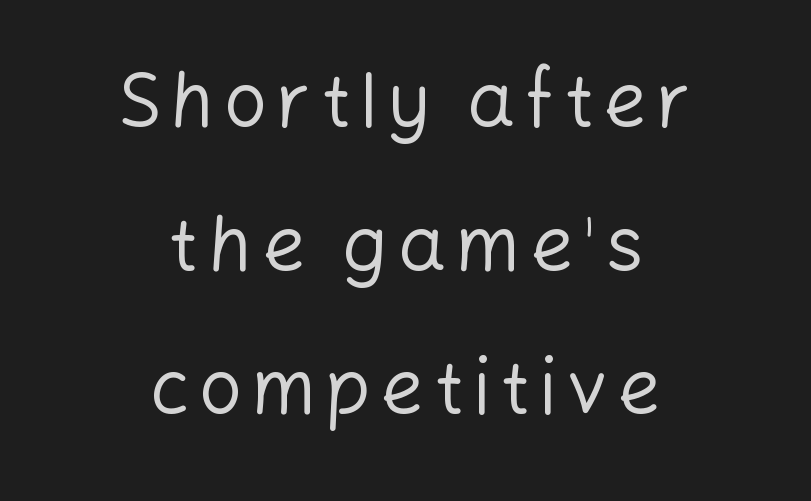
The image shows 76 px regular-weight sans-serif type, upright; set centered, line spacing 1.89x, not underlined; low stroke contrast and a medium x-height.
